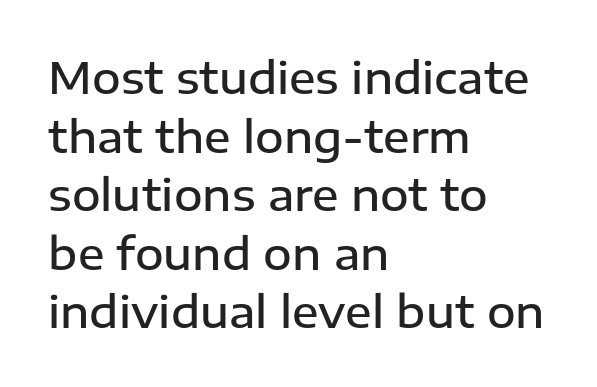
The image shows 44 px semibold sans-serif type, upright; set left-aligned, normal line spacing (1.33x), normal letter spacing, not underlined; low stroke contrast and a medium x-height.
